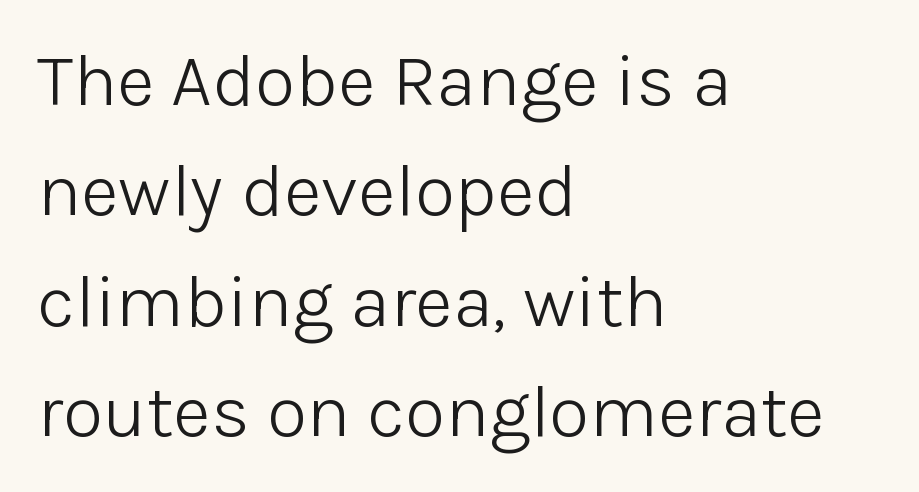
Q: Is the text bold? A: No.
Q: Is the text italic (slanted)? A: No, it is upright.
Q: Is the typeface a serif or a sans-serif typeface? A: Sans-serif.
Q: Is the text underlined? A: No.
Q: How is the paragraph aligned? A: Left-aligned.
Q: Is the spacing between letters normal or unusually wide? A: Normal.
Q: Is the spacing between lines tight, normal or loose? A: Normal.
Q: Width (condensed, normal, or wide)? A: Normal.
Q: Stroke contrast? A: Low.
Q: x-height? A: Medium.
Q: Monospaced? A: No.
